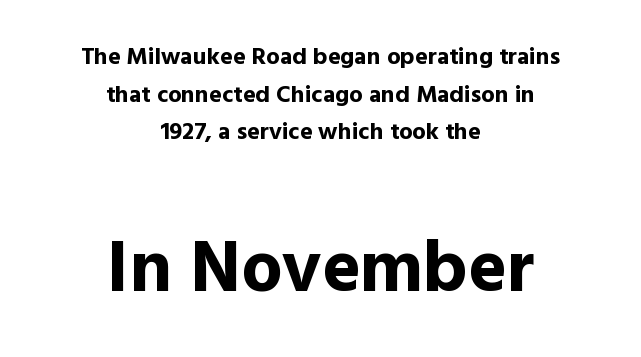
Q: Is the text bold? A: Yes.
Q: Is the text italic (slanted)? A: No, it is upright.
Q: Is the typeface a serif or a sans-serif typeface? A: Sans-serif.
Q: Is the text underlined? A: No.
Q: How is the paragraph aligned? A: Centered.
Q: Is the spacing between letters normal or unusually wide? A: Normal.
Q: Is the spacing between lines tight, normal or loose? A: Normal.
Q: Which block of text is set in a larger size, the first (top) or the second (bottom)? A: The second (bottom) one.
Q: Width (condensed, normal, or wide)? A: Normal.
Q: x-height? A: Medium.
Q: Monospaced? A: No.
